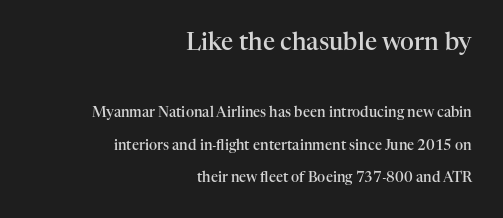
{"italic": "no", "bold": "semi", "underline": "no", "align": "right", "line_spacing": "loose", "line_spacing_ratio": 2.33, "letter_spacing": "normal", "letter_spacing_em": 0.0, "larger_block": "first", "size_ratio": 1.71, "glyph_px": 24}
